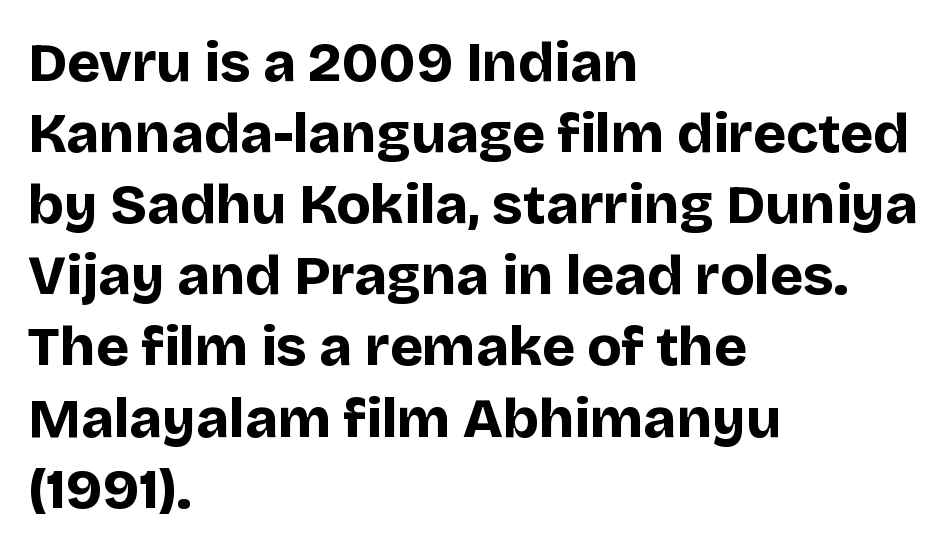
{"serif": "no", "italic": "no", "bold": "yes", "weight": "bold", "width": "normal", "stroke_contrast": "low", "x_height": "large", "monospaced": "no", "underline": "no", "align": "left", "line_spacing": "normal", "line_spacing_ratio": 1.27, "letter_spacing": "normal", "letter_spacing_em": 0.0, "glyph_px": 56}
